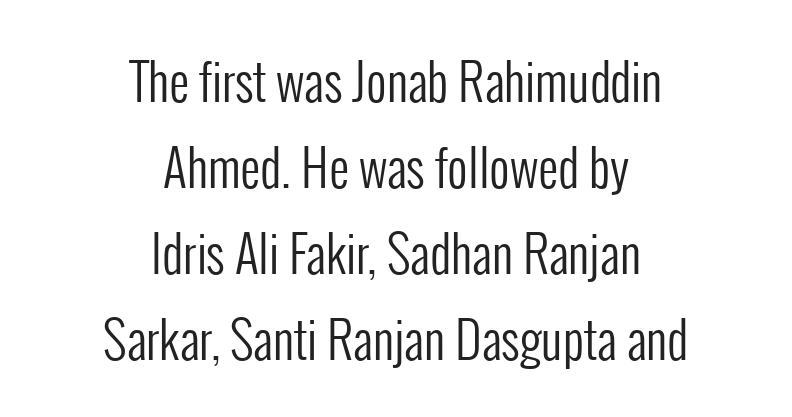
The image shows 50 px regular-weight, condensed sans-serif type, upright; set centered, line spacing 1.72x, normal letter spacing, not underlined; low stroke contrast and a medium x-height.
